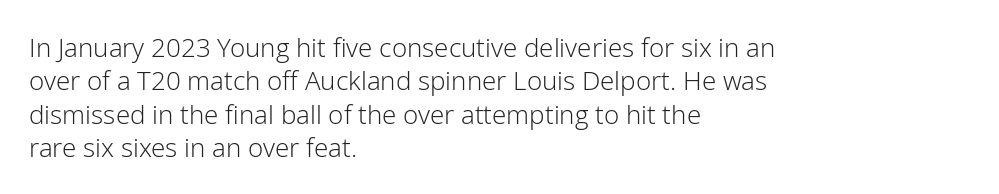
{"italic": "no", "bold": "no", "underline": "no", "align": "left", "line_spacing": "normal", "line_spacing_ratio": 1.28, "letter_spacing": "normal", "letter_spacing_em": 0.0, "glyph_px": 26}
